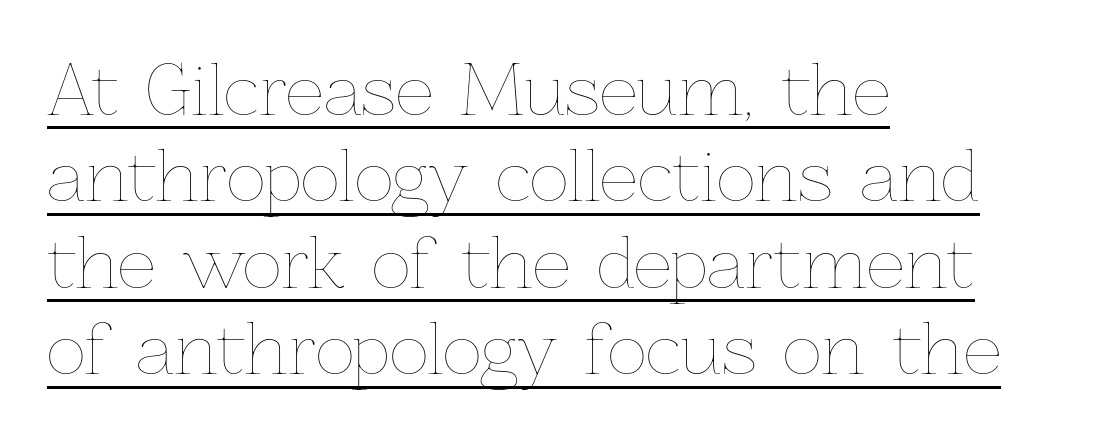
Horizontally, the lines are justified to the leading edge only. The letters look calm and open, with moderate or lighter stems. Rows of type keep a routine distance in the vertical direction. Note the varied advance widths — an 'i' is clearly narrower than an 'm'. The typography opts for an upright posture over an oblique one. The sample's only ornament is a line tracing under the words.
